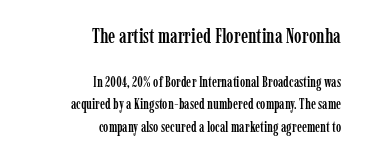
Q: Is the text italic (slanted)? A: No, it is upright.
Q: Is the text underlined? A: No.
Q: How is the paragraph aligned? A: Right-aligned.
Q: Is the spacing between letters normal or unusually wide? A: Normal.
Q: Is the spacing between lines tight, normal or loose? A: Normal.
Q: Which block of text is set in a larger size, the first (top) or the second (bottom)? A: The first (top) one.
